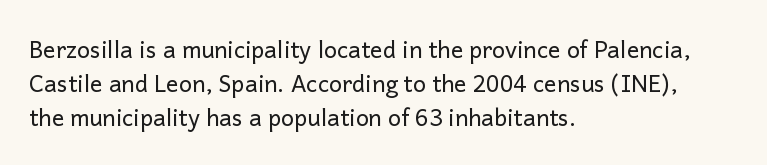
Q: Is the text bold? A: No.
Q: Is the text italic (slanted)? A: No, it is upright.
Q: Is the text underlined? A: No.
Q: How is the paragraph aligned? A: Left-aligned.
Q: Is the spacing between letters normal or unusually wide? A: Normal.
Q: Is the spacing between lines tight, normal or loose? A: Normal.
